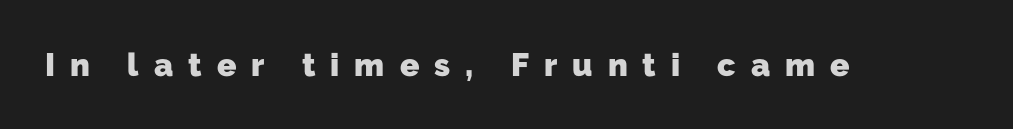
The image shows 32 px heavy sans-serif type; set unusually wide letter spacing (+0.47 em), not underlined; low stroke contrast and a medium x-height.
